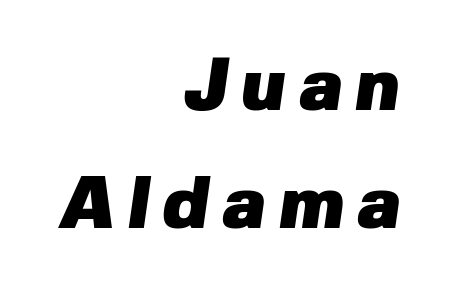
The image shows 75 px heavy sans-serif type; set right-aligned, normal line spacing (1.58x), not underlined; low stroke contrast and a medium x-height.
